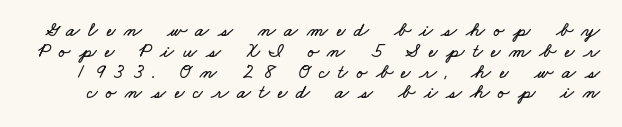
Q: Is the text underlined? A: No.
Q: Is the spacing between letters normal or unusually wide? A: Unusually wide.
Q: Is the spacing between lines tight, normal or loose? A: Tight.
